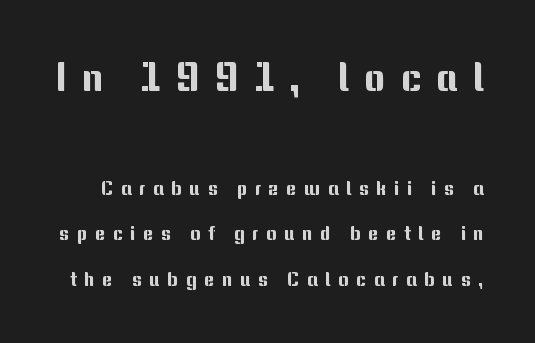
The image shows 40 px sans-serif type, upright; set loose line spacing (2.29x), unusually wide letter spacing (+0.37 em), not underlined; the first (top) block is 2.0x larger; medium stroke contrast and a medium x-height.
